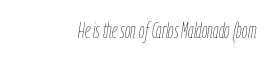
Q: Is the text bold? A: No.
Q: Is the text italic (slanted)? A: Yes, it leans right by about 9 degrees.
Q: Is the text underlined? A: No.
Q: How is the paragraph aligned? A: Right-aligned.
Q: Is the spacing between letters normal or unusually wide? A: Normal.
